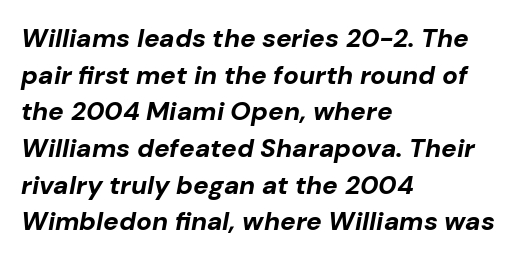
Between one letter and the next there's only the usual sliver of space. Is the type slanted? Yes — the strokes lean at a clear angle. Typeset ragged right — the left edge is the straight one. Clear beneath every line of the passage.
